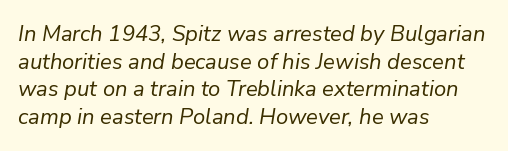
{"italic": "yes", "lean": "right", "slant_degrees": 9, "bold": "no", "underline": "no", "align": "left", "line_spacing": "normal", "line_spacing_ratio": 1.26, "letter_spacing": "normal", "letter_spacing_em": 0.0, "glyph_px": 22}
